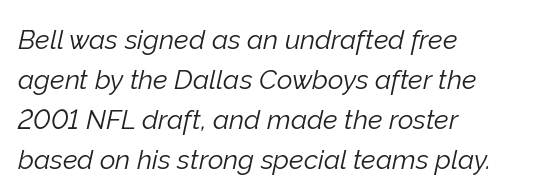
Tracking value appears to be zero — textbook default spacing. No letter is thick-stroked: the sample isn't bold. The passage shown leans; its letterforms are oblique. Every row of glyphs begins at an identical x-position on the left.
